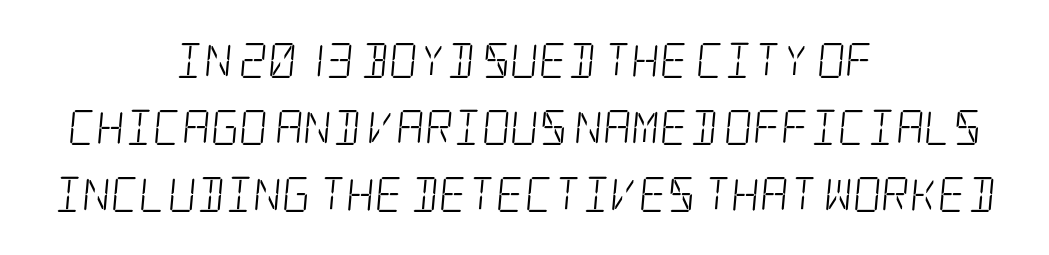
Q: Is the text bold? A: No.
Q: Is the typeface a serif or a sans-serif typeface? A: Serif.
Q: Is the text underlined? A: No.
Q: How is the paragraph aligned? A: Centered.
Q: Is the spacing between letters normal or unusually wide? A: Normal.
Q: Is the spacing between lines tight, normal or loose? A: Loose.
Q: Width (condensed, normal, or wide)? A: Condensed.
Q: Stroke contrast? A: Low.
Q: x-height? A: Large.
